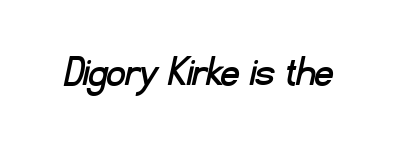
The image shows 45 px sans-serif type; set normal letter spacing, not underlined; low stroke contrast and a small x-height.
